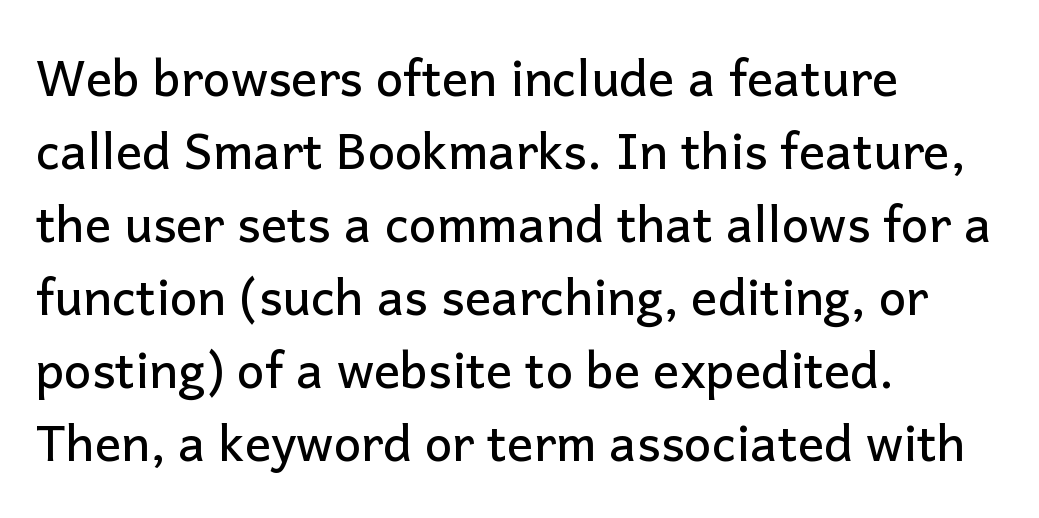
{"serif": "no", "italic": "no", "width": "normal", "stroke_contrast": "low", "x_height": "medium", "monospaced": "no", "underline": "no", "align": "left", "line_spacing": "normal", "line_spacing_ratio": 1.49, "letter_spacing": "normal", "letter_spacing_em": 0.0, "glyph_px": 49}
